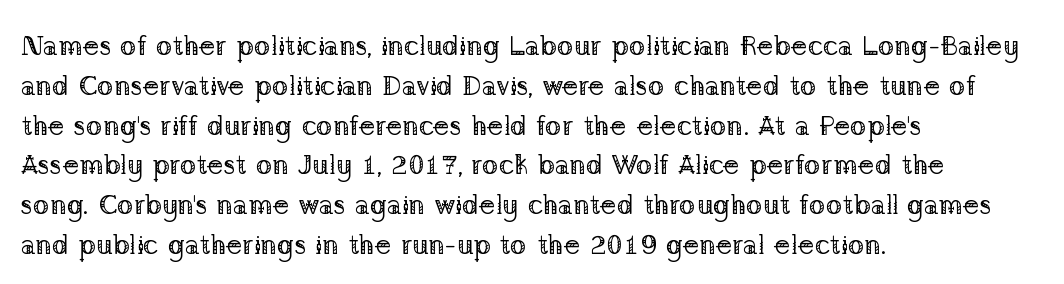
Q: Is the text bold? A: No.
Q: Is the text italic (slanted)? A: No, it is upright.
Q: Is the typeface a serif or a sans-serif typeface? A: Serif.
Q: Is the text underlined? A: No.
Q: How is the paragraph aligned? A: Left-aligned.
Q: Is the spacing between letters normal or unusually wide? A: Normal.
Q: Is the spacing between lines tight, normal or loose? A: Normal.
Q: Width (condensed, normal, or wide)? A: Normal.
Q: Stroke contrast? A: Low.
Q: x-height? A: Medium.
Q: Monospaced? A: No.
